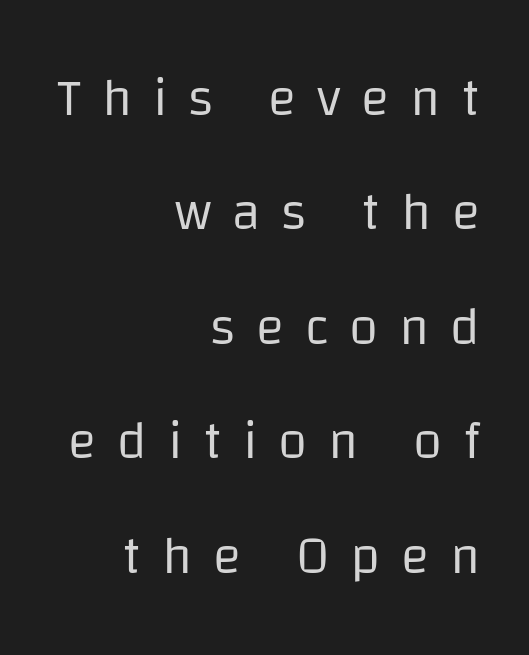
Vertical strokes here are truly vertical. The strokes carry an ordinary text weight at most. These lines have a slow, spaced-out rhythm from letter to letter. Leading is clearly above the norm, producing a sparse column.
